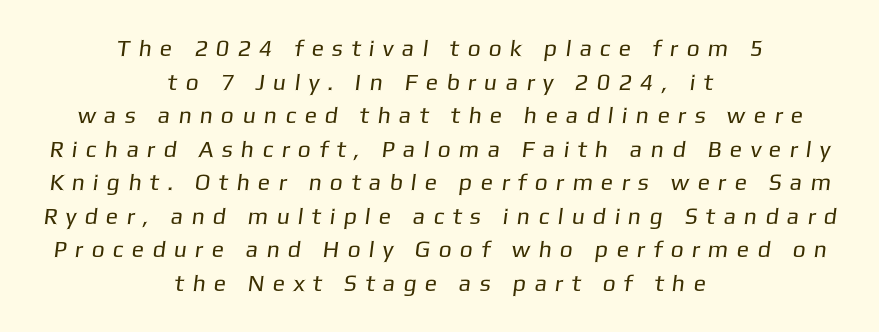
The passage shown is not underscored anywhere. One glance says typical: line gaps are just what's usual. Each word looks stretched out because of the extra space between its letters. Stems here are at most as thick as an everyday book face. Every row of glyphs is offset so its center matches the block's center.
